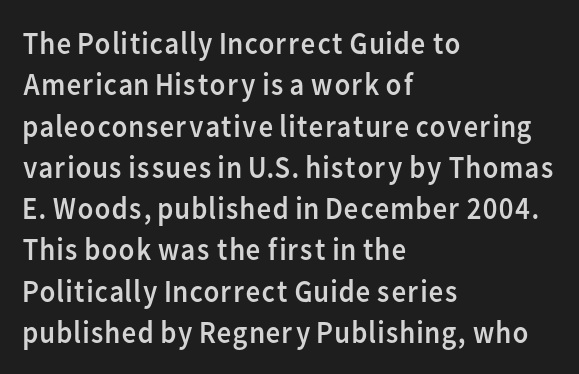
The image shows 32 px regular-weight sans-serif type, upright; set left-aligned, normal line spacing (1.29x), normal letter spacing, not underlined; low stroke contrast and a medium x-height.
